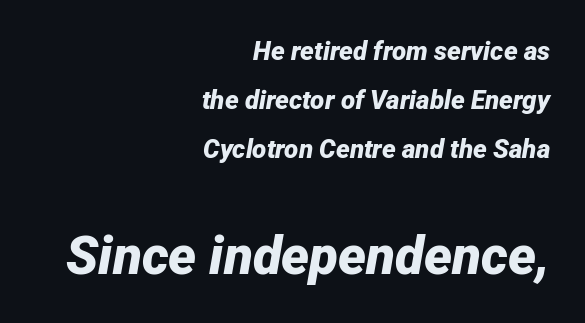
This sample is right-justified, so line beginnings fall wherever the words allow. Weight: bold. Nobody touched the tracking dial on this one. Every character sits at an angle, as italics do. Clear beneath every line of the passage. Is the lower block the larger one? Yes — the lower block carries the bigger type.
